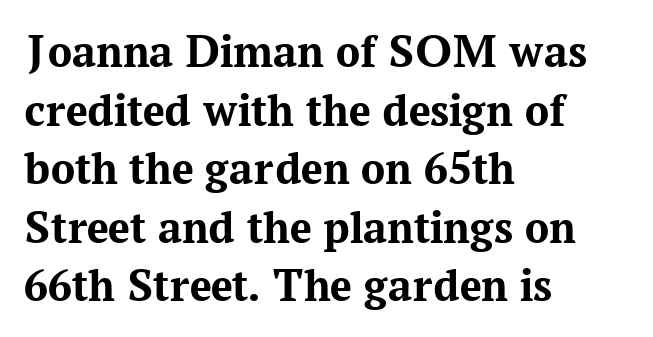
The image shows 48 px bold serif type, upright; set left-aligned, line spacing 1.22x, normal letter spacing, not underlined; medium stroke contrast and a medium x-height.
